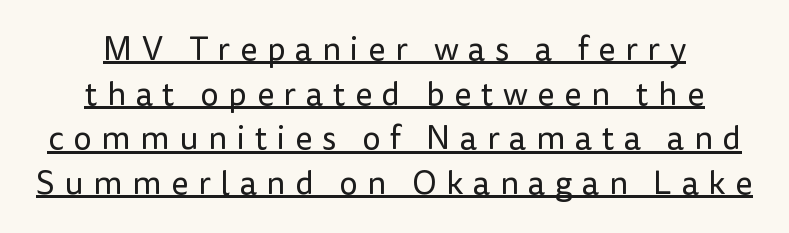
{"serif": "no", "italic": "no", "bold": "no", "weight": "regular", "width": "normal", "stroke_contrast": "low", "x_height": "medium", "monospaced": "no", "underline": "yes", "align": "center", "line_spacing": "normal", "line_spacing_ratio": 1.35, "letter_spacing": "wide", "letter_spacing_em": 0.29, "glyph_px": 33}
